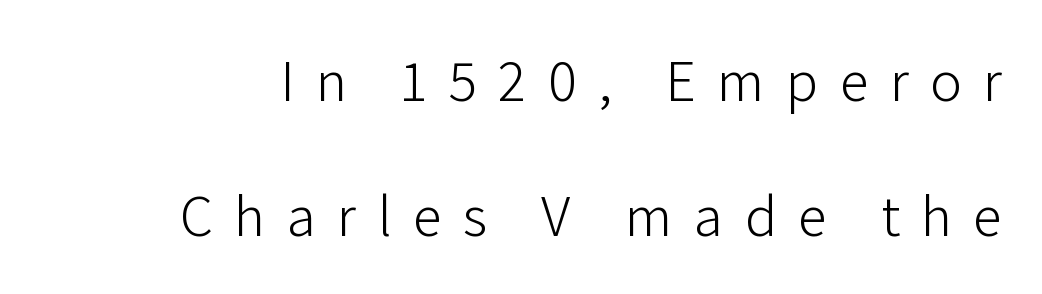
Font category for this specimen: sans-serif. No letter is thick-stroked: the sample isn't bold. Words appear elongated and porous because spacing is wide. The lettering stays uniformly vertical, giving the passage a roman look.
